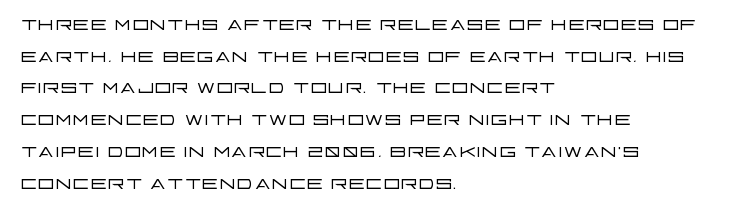
{"italic": "no", "bold": "no", "underline": "no", "align": "left", "line_spacing_ratio": 1.22, "letter_spacing": "normal", "letter_spacing_em": 0.0, "glyph_px": 26}
